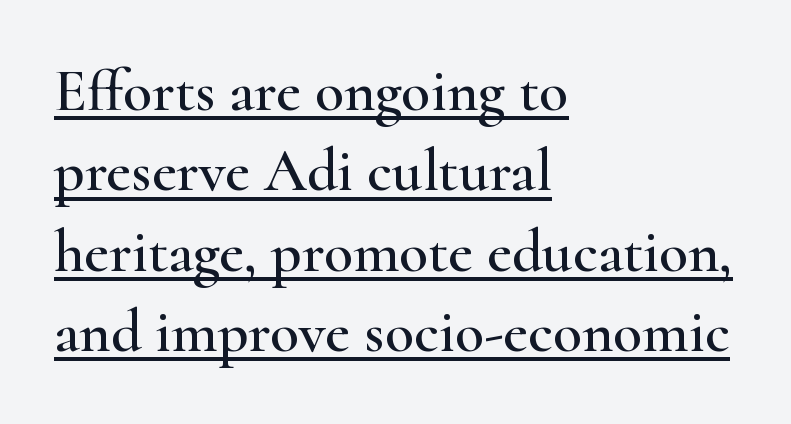
The image shows 60 px wide serif type, upright; set left-aligned, normal line spacing (1.34x), normal letter spacing, underlined; high stroke contrast and a small x-height.
